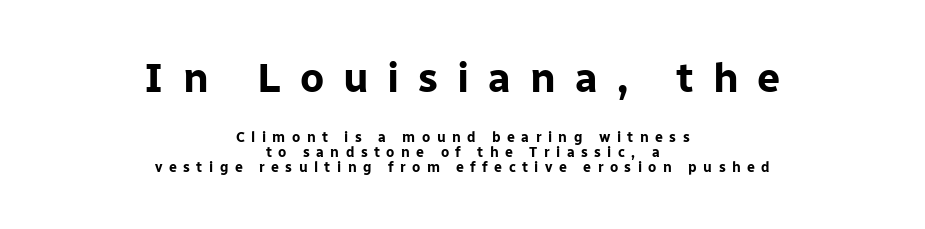
The zone under the glyphs is completely vacant. Line spacing here is tight. A student would call this center alignment; a typographer would say set centered. Here the first block reads like a headline and the second like body copy. Notice how the stems are strictly vertical — no italics here. Are there feet on the stems? There aren't — it's a sans.
